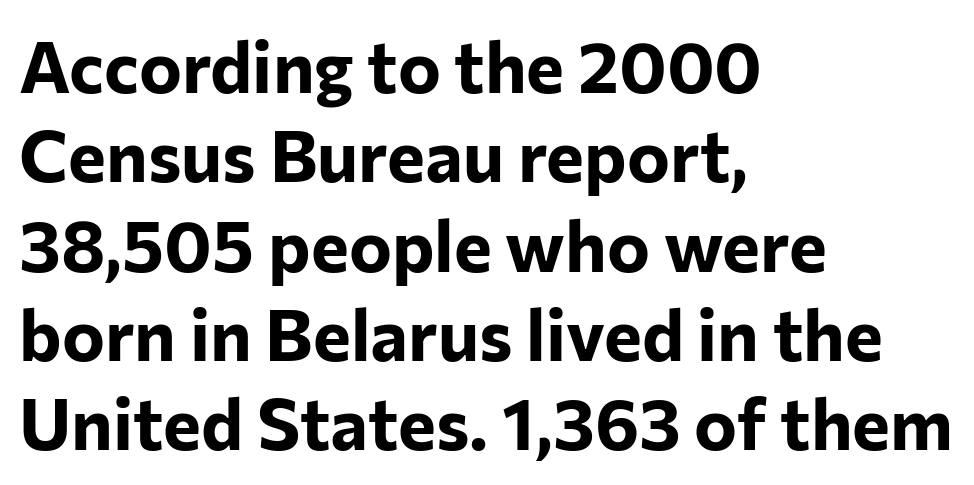
Classification — sans serif. The glyphs have the mass of a bold cut. These lines are rendered in a variable-pitch font. Nobody touched the tracking dial on this one. Left-aligned paragraph, ragged on the right.
